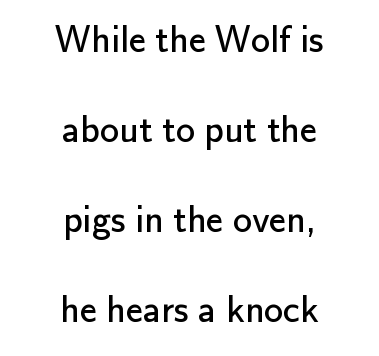
Q: Is the text bold? A: No.
Q: Is the text italic (slanted)? A: No, it is upright.
Q: Is the typeface a serif or a sans-serif typeface? A: Sans-serif.
Q: Is the text underlined? A: No.
Q: How is the paragraph aligned? A: Centered.
Q: Is the spacing between letters normal or unusually wide? A: Normal.
Q: Is the spacing between lines tight, normal or loose? A: Loose.
Q: Width (condensed, normal, or wide)? A: Normal.
Q: Stroke contrast? A: Low.
Q: x-height? A: Small.
Q: Monospaced? A: No.
